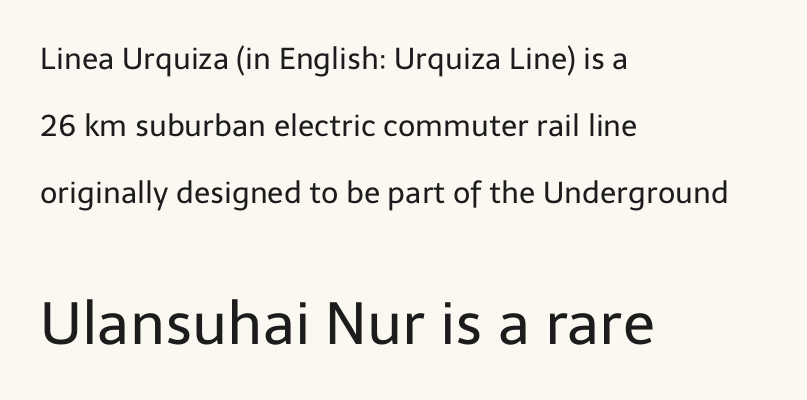
{"serif": "no", "italic": "no", "bold": "no", "weight": "regular", "width": "normal", "stroke_contrast": "low", "x_height": "medium", "monospaced": "no", "underline": "no", "align": "left", "line_spacing": "loose", "line_spacing_ratio": 2.23, "letter_spacing": "normal", "letter_spacing_em": 0.0, "larger_block": "second", "size_ratio": 1.97, "glyph_px": 59}
